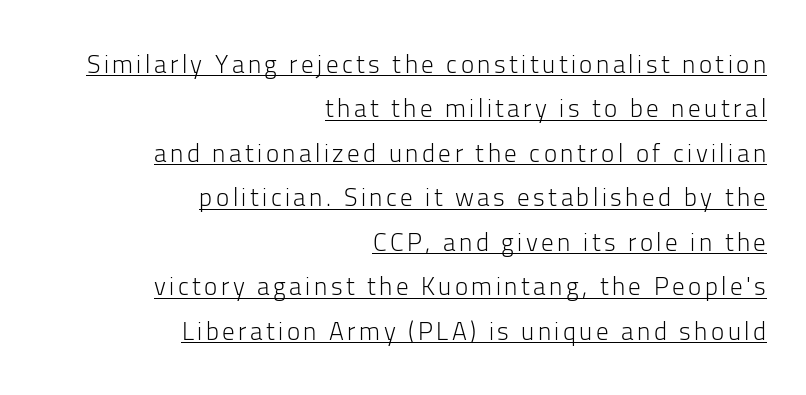
{"italic": "no", "bold": "no", "underline": "yes", "align": "right", "line_spacing_ratio": 1.78, "glyph_px": 25}
